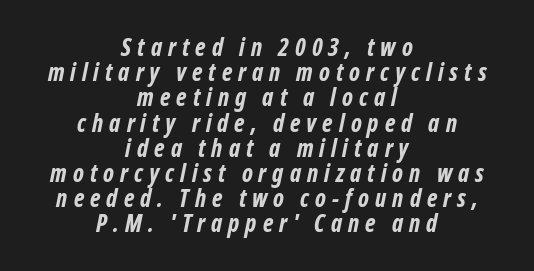
Cramped leading. How heavy is the stroke? Heavy — this is a bold. The baseline area is clear. One-word summary of the alignment: center. Each word looks stretched out because of the extra space between its letters.
